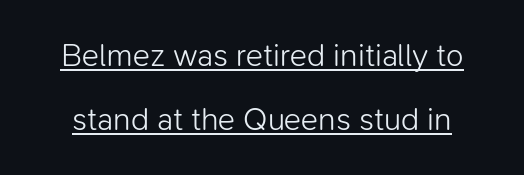
{"serif": "no", "italic": "no", "bold": "no", "weight": "light", "width": "normal", "stroke_contrast": "low", "x_height": "medium", "monospaced": "no", "underline": "yes", "line_spacing": "loose", "line_spacing_ratio": 2.0, "letter_spacing": "normal", "letter_spacing_em": 0.0, "glyph_px": 32}
